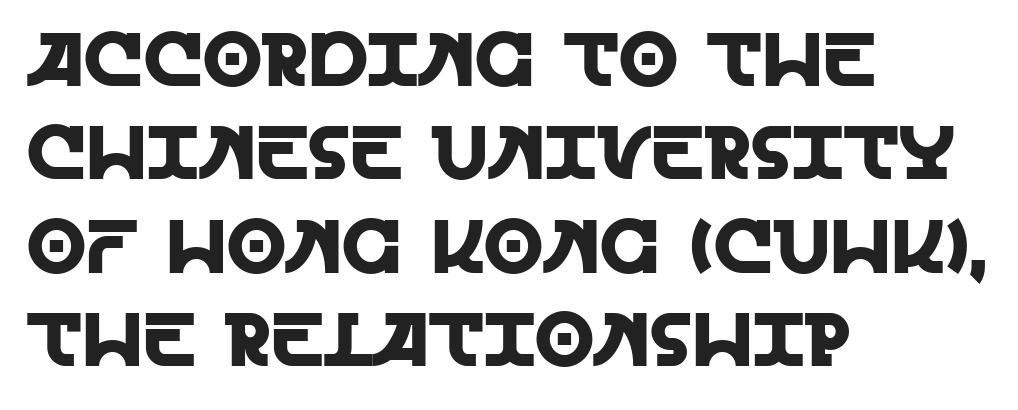
{"serif": "no", "italic": "no", "width": "normal", "x_height": "large", "monospaced": "no", "underline": "no", "align": "left", "line_spacing_ratio": 1.23, "letter_spacing": "normal", "letter_spacing_em": 0.0, "glyph_px": 76}
